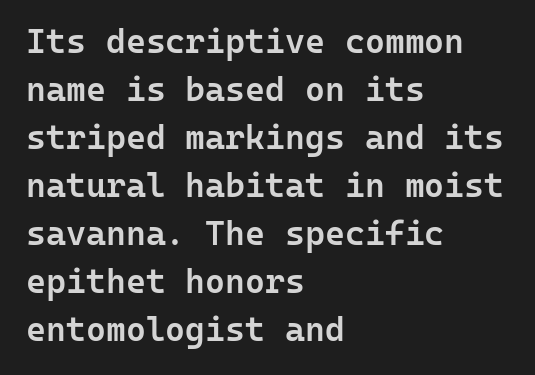
Bold? Not quite — semibold, heavier than regular but stopping short. Unlike italic type, these characters show no tilt at all. Line spacing here is normal. The rendering uses typewriter-style spacing with identical character cells. Beneath every word, the page is bare.
